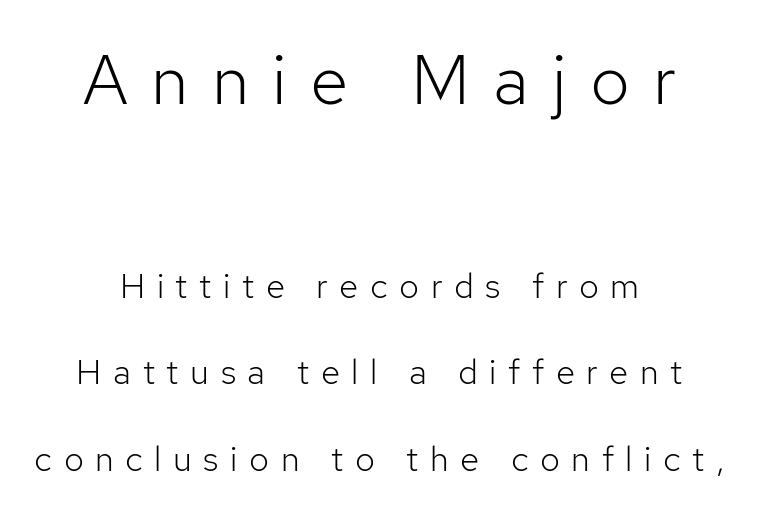
Q: Is the text bold? A: No.
Q: Is the text italic (slanted)? A: No, it is upright.
Q: Is the typeface a serif or a sans-serif typeface? A: Sans-serif.
Q: Is the text underlined? A: No.
Q: How is the paragraph aligned? A: Centered.
Q: Is the spacing between letters normal or unusually wide? A: Unusually wide.
Q: Is the spacing between lines tight, normal or loose? A: Loose.
Q: Which block of text is set in a larger size, the first (top) or the second (bottom)? A: The first (top) one.
Q: Width (condensed, normal, or wide)? A: Normal.
Q: Stroke contrast? A: Low.
Q: x-height? A: Medium.
Q: Monospaced? A: No.
